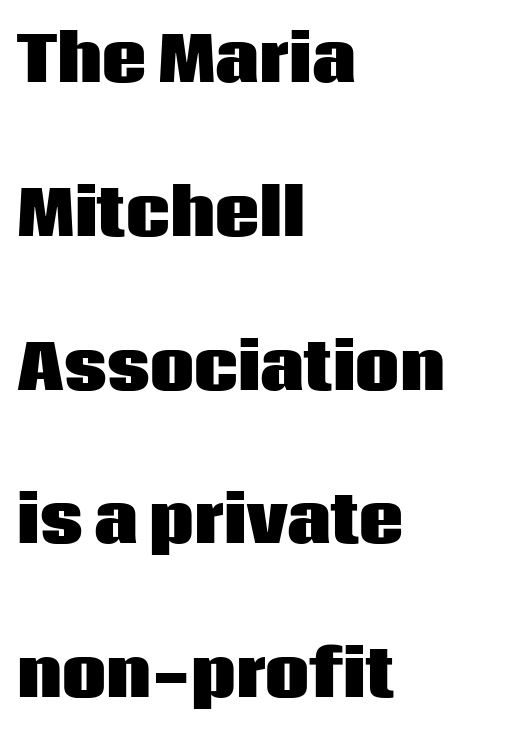
The rendering shows plain stroke endings on the letterforms — a sans-serif design. Think of a printed novel: that variable character pitch is what you see here. Only glyphs here, with clear space below each row. Weight: bold.
